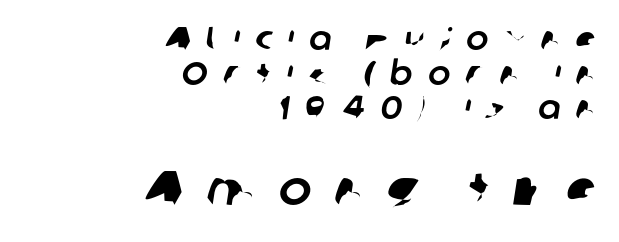
Examine the stroke ends and you'll find no serifs. Type without underlining. Visually, the bottom section dominates because its glyphs are scaled up. Leading is clearly below the norm, producing a dense column. Here the glyphs are tracked loosely, breaking word shapes into spaced letters.
